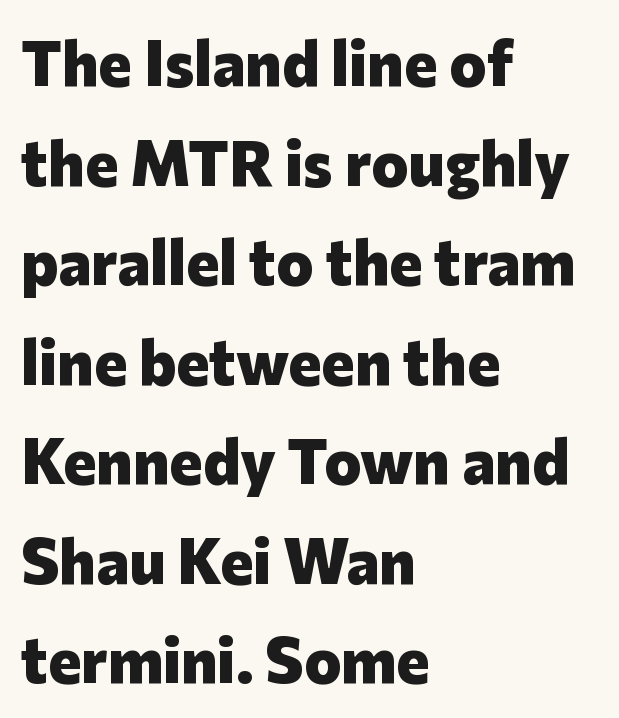
Q: Is the text bold? A: Yes.
Q: Is the text italic (slanted)? A: No, it is upright.
Q: Is the typeface a serif or a sans-serif typeface? A: Sans-serif.
Q: Is the text underlined? A: No.
Q: How is the paragraph aligned? A: Left-aligned.
Q: Is the spacing between letters normal or unusually wide? A: Normal.
Q: Is the spacing between lines tight, normal or loose? A: Normal.
Q: Width (condensed, normal, or wide)? A: Normal.
Q: Stroke contrast? A: Low.
Q: x-height? A: Medium.
Q: Monospaced? A: No.
